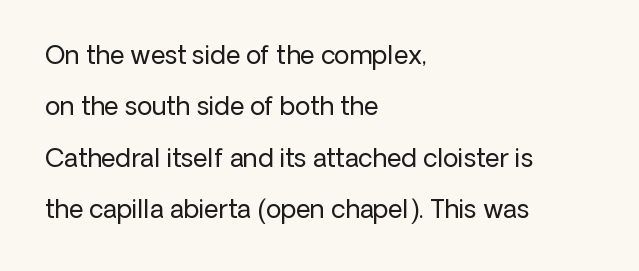
{"italic": "no", "bold": "no", "underline": "no", "align": "left", "line_spacing": "loose", "line_spacing_ratio": 2.06, "letter_spacing": "normal", "letter_spacing_em": 0.0, "glyph_px": 25}
